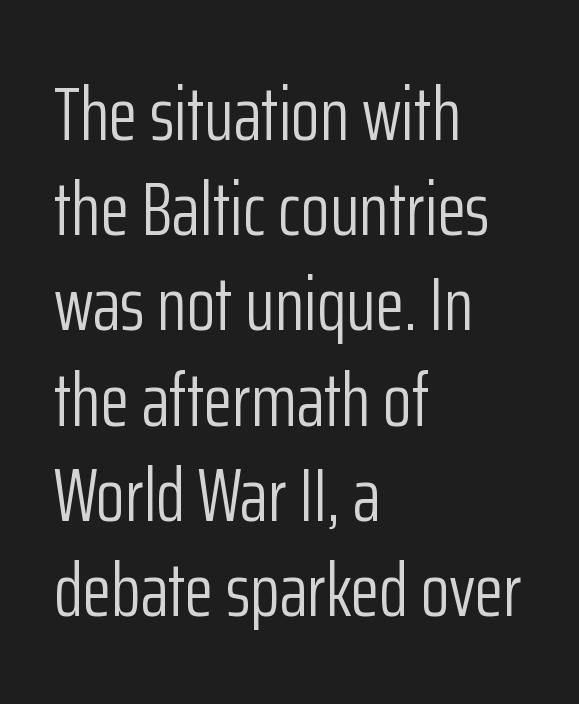
The designer left line spacing at the default. Stroke mass is kept to a normal reading level or below. In terms of posture, this sample is upright. You can tell from the bare stems that sans-serif type was used. Proportional: the letters do not fall into vertical columns.
